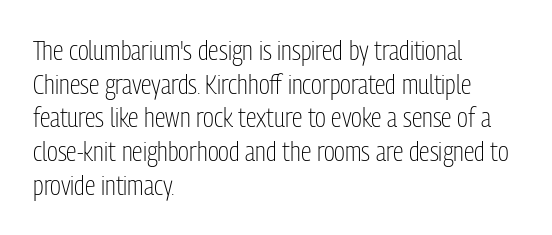
The image shows 27 px text type, upright; set left-aligned, normal line spacing (1.25x), normal letter spacing, not underlined.
